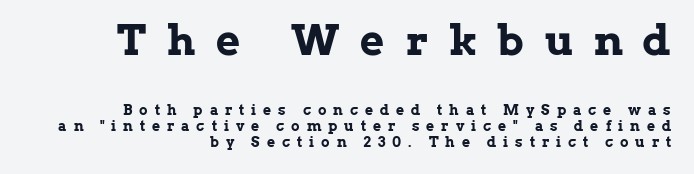
Layout note: lines flush right. Is this a fixed-width face? No — the glyphs have proportional, varying widths. A student would notice the top passage is typeset larger than what follows. You can tell it's not italic because the verticals are truly vertical. Does the type have serifs? Yes, each stem ends in a small foot.
